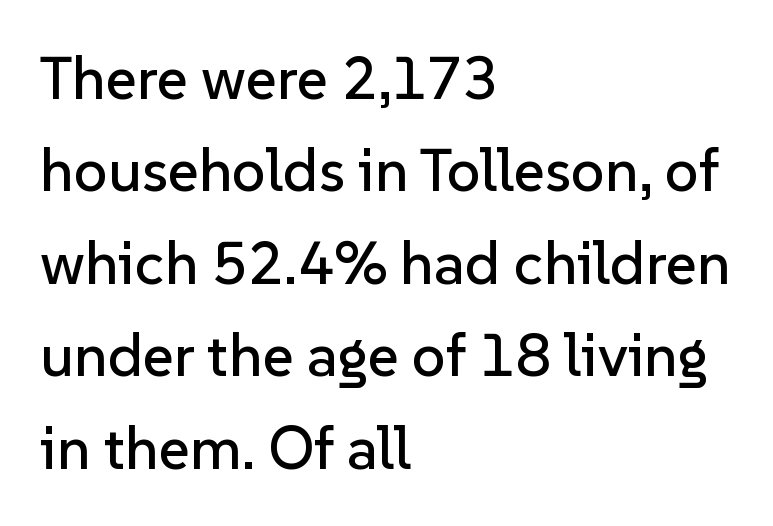
Q: Is the text italic (slanted)? A: No, it is upright.
Q: Is the typeface a serif or a sans-serif typeface? A: Sans-serif.
Q: Is the text underlined? A: No.
Q: How is the paragraph aligned? A: Left-aligned.
Q: Is the spacing between letters normal or unusually wide? A: Normal.
Q: Is the spacing between lines tight, normal or loose? A: Normal.
Q: Width (condensed, normal, or wide)? A: Normal.
Q: Stroke contrast? A: Low.
Q: x-height? A: Medium.
Q: Monospaced? A: No.
